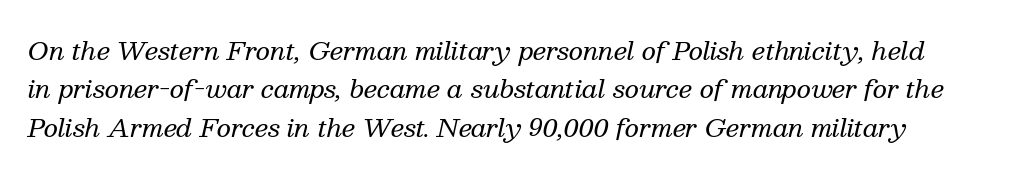
Plain, unruled lines of type. What stands out about the letter spacing? Nothing — it is the standard amount. The characters are drawn with everyday or finer stroke widths. Characters are canted at an angle relative to the baseline's perpendicular. Does the leading feel generous? No, just average.
